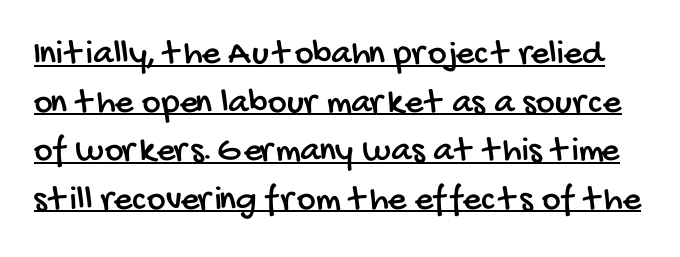
Check the space under the baseline: a stroke is drawn there. Words appear dense and cohesive because spacing is normal. Normally led — the rows are evenly, conventionally spaced. Varying glyph widths throughout — classic text-font behaviour. Nope, no serifs anywhere on these letters.
